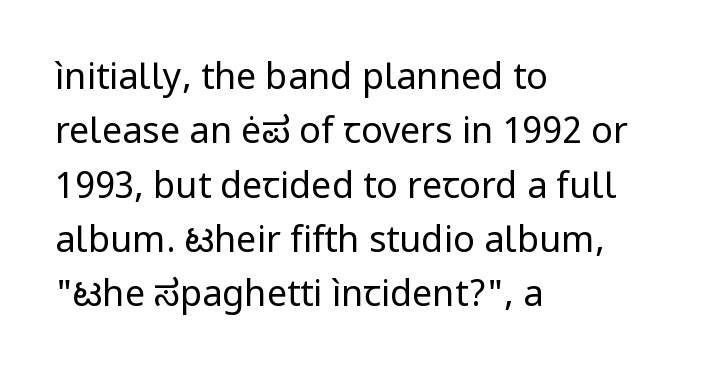
{"serif": "no", "italic": "no", "bold": "no", "weight": "regular", "width": "normal", "stroke_contrast": "low", "x_height": "medium", "monospaced": "no", "underline": "no", "align": "left", "line_spacing": "normal", "line_spacing_ratio": 1.51, "letter_spacing": "normal", "letter_spacing_em": 0.0, "glyph_px": 36}
